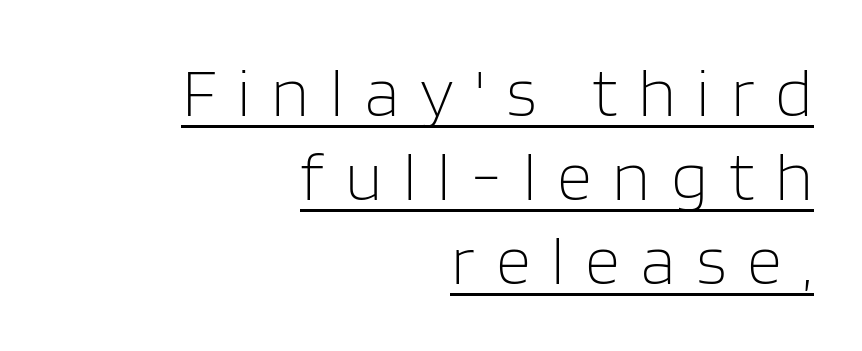
{"serif": "no", "italic": "no", "bold": "no", "weight": "light", "width": "normal", "stroke_contrast": "low", "x_height": "large", "monospaced": "no", "underline": "yes", "align": "right", "line_spacing_ratio": 1.22, "letter_spacing": "wide", "letter_spacing_em": 0.3, "glyph_px": 69}
